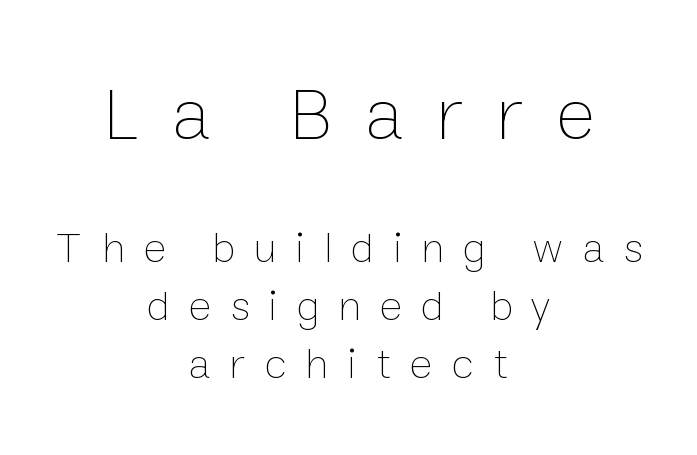
{"italic": "no", "bold": "no", "weight": "thin", "width": "normal", "stroke_contrast": "low", "x_height": "medium", "monospaced": "no", "underline": "no", "align": "center", "line_spacing": "normal", "line_spacing_ratio": 1.34, "letter_spacing": "wide", "letter_spacing_em": 0.44, "larger_block": "first", "size_ratio": 1.74, "glyph_px": 75}
